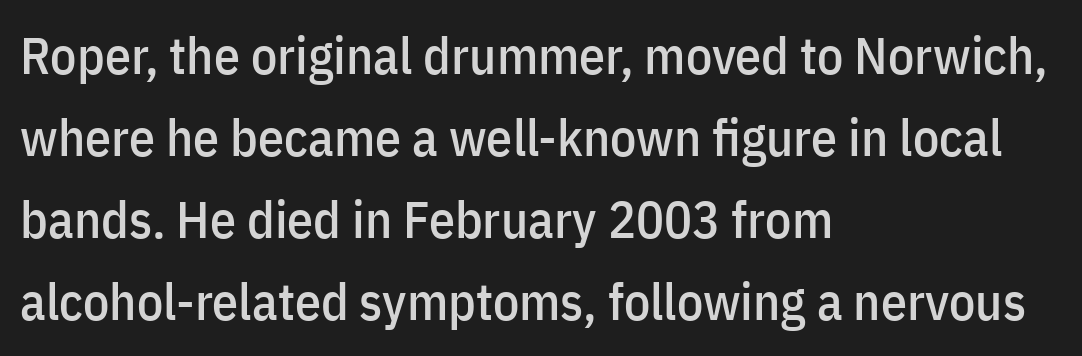
Q: Is the text italic (slanted)? A: No, it is upright.
Q: Is the typeface a serif or a sans-serif typeface? A: Sans-serif.
Q: Is the text underlined? A: No.
Q: How is the paragraph aligned? A: Left-aligned.
Q: Is the spacing between letters normal or unusually wide? A: Normal.
Q: Is the spacing between lines tight, normal or loose? A: Normal.
Q: Width (condensed, normal, or wide)? A: Condensed.
Q: Stroke contrast? A: Low.
Q: x-height? A: Medium.
Q: Monospaced? A: No.
